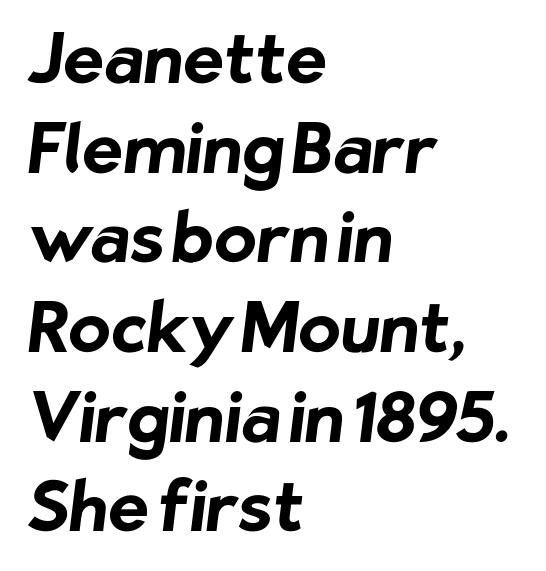
The image shows 69 px bold sans-serif type; set left-aligned, normal line spacing (1.3x), normal letter spacing, not underlined; low stroke contrast and a medium x-height.
